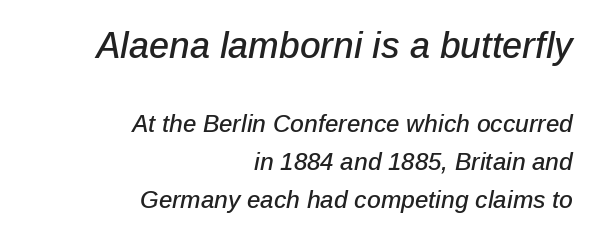
The strip under each line holds only bare page. This rendering uses right alignment, leaving the left contour irregular. Reading top to bottom, the characters get smaller at the block break. In terms of letterspacing, this is plain default setting.
